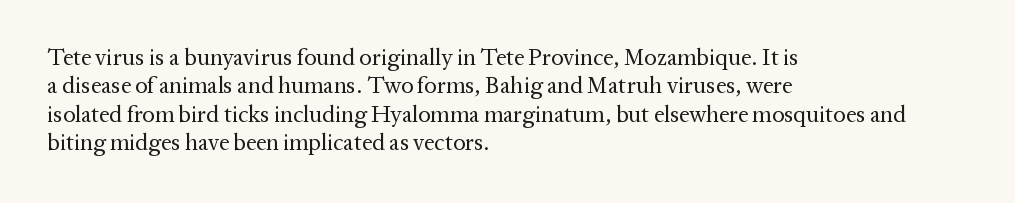
The image shows 23 px text type, upright; set left-aligned, line spacing 1.23x, normal letter spacing, not underlined.
